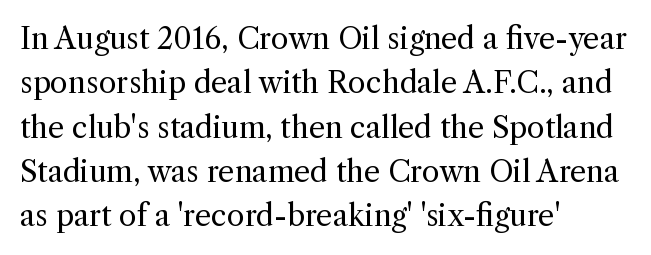
Q: Is the text bold? A: No.
Q: Is the text italic (slanted)? A: No, it is upright.
Q: Is the typeface a serif or a sans-serif typeface? A: Serif.
Q: Is the text underlined? A: No.
Q: How is the paragraph aligned? A: Left-aligned.
Q: Is the spacing between letters normal or unusually wide? A: Normal.
Q: Is the spacing between lines tight, normal or loose? A: Normal.
Q: Width (condensed, normal, or wide)? A: Normal.
Q: x-height? A: Medium.
Q: Monospaced? A: No.
